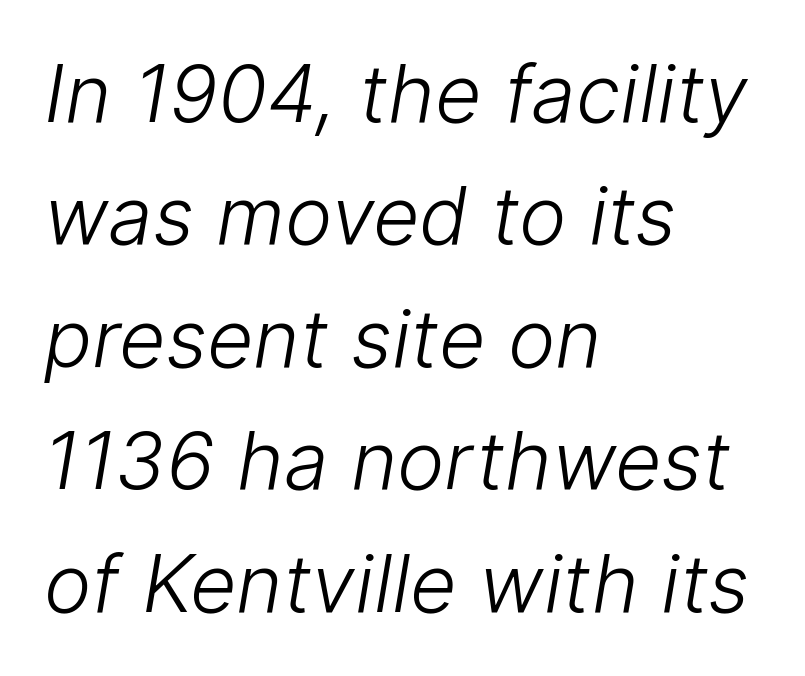
The image shows 80 px light sans-serif type; set left-aligned, normal line spacing (1.53x), normal letter spacing, not underlined; low stroke contrast and a medium x-height.
